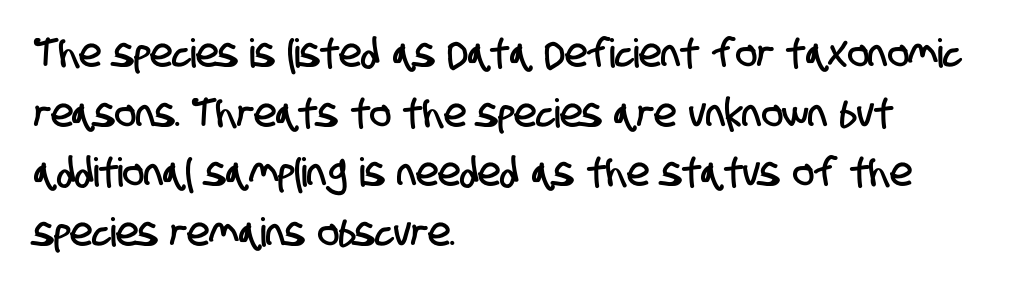
Q: Is the typeface a serif or a sans-serif typeface? A: Sans-serif.
Q: Is the text underlined? A: No.
Q: How is the paragraph aligned? A: Left-aligned.
Q: Is the spacing between letters normal or unusually wide? A: Normal.
Q: Is the spacing between lines tight, normal or loose? A: Normal.
Q: Width (condensed, normal, or wide)? A: Condensed.
Q: Stroke contrast? A: Low.
Q: x-height? A: Large.
Q: Monospaced? A: No.
